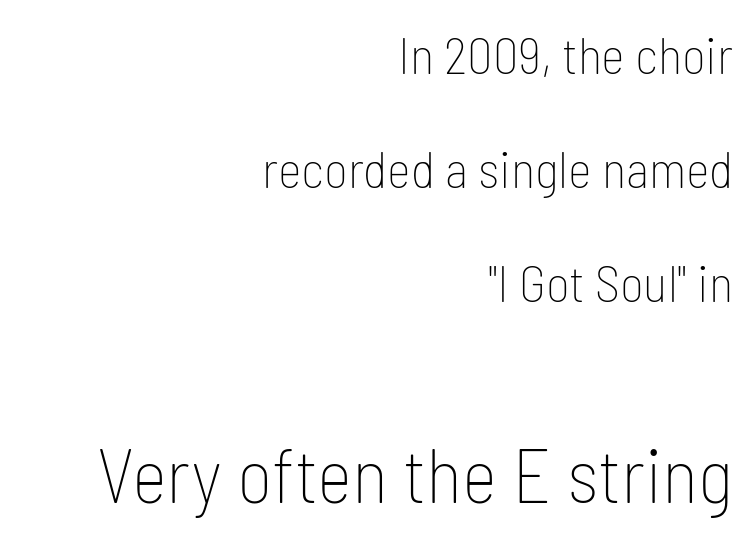
Q: Is the text bold? A: No.
Q: Is the text italic (slanted)? A: No, it is upright.
Q: Is the typeface a serif or a sans-serif typeface? A: Sans-serif.
Q: Is the text underlined? A: No.
Q: How is the paragraph aligned? A: Right-aligned.
Q: Is the spacing between letters normal or unusually wide? A: Normal.
Q: Is the spacing between lines tight, normal or loose? A: Loose.
Q: Which block of text is set in a larger size, the first (top) or the second (bottom)? A: The second (bottom) one.
Q: Width (condensed, normal, or wide)? A: Condensed.
Q: Stroke contrast? A: Low.
Q: x-height? A: Medium.
Q: Monospaced? A: No.
